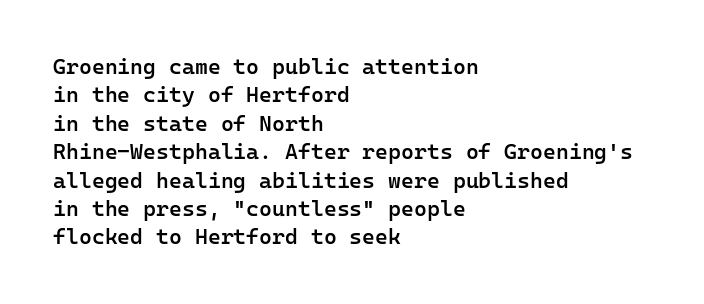
Q: Is the text bold? A: Semi-bold.
Q: Is the text italic (slanted)? A: No, it is upright.
Q: Is the text underlined? A: No.
Q: How is the paragraph aligned? A: Left-aligned.
Q: Is the spacing between letters normal or unusually wide? A: Normal.
Q: Is the spacing between lines tight, normal or loose? A: Normal.
